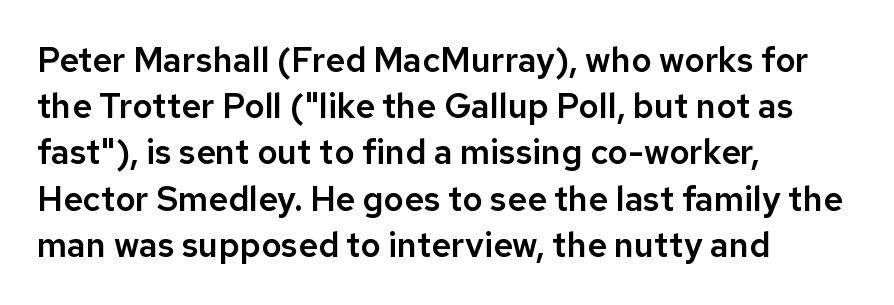
Q: Is the text italic (slanted)? A: No, it is upright.
Q: Is the typeface a serif or a sans-serif typeface? A: Sans-serif.
Q: Is the text underlined? A: No.
Q: How is the paragraph aligned? A: Left-aligned.
Q: Is the spacing between letters normal or unusually wide? A: Normal.
Q: Is the spacing between lines tight, normal or loose? A: Normal.
Q: Width (condensed, normal, or wide)? A: Normal.
Q: Stroke contrast? A: Low.
Q: x-height? A: Medium.
Q: Monospaced? A: No.
